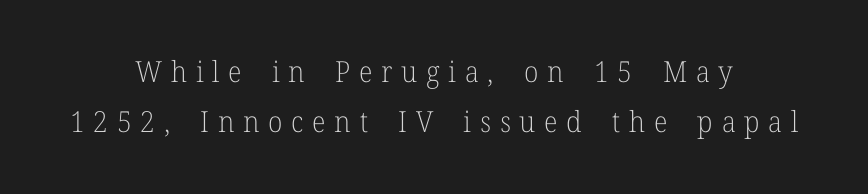
The image shows 29 px light serif type, upright; set centered, line spacing 1.72x, unusually wide letter spacing (+0.3 em), not underlined; low stroke contrast and a medium x-height.
